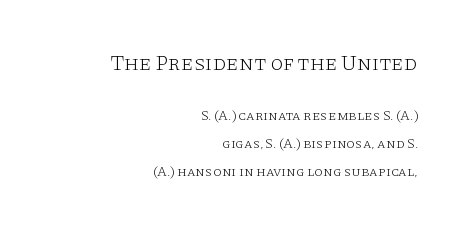
No italicization has been applied; the sample stays upright. The rendering keeps characters at their native spacing. One glance says open: line gaps are wider than usual. The font sits on the lighter half of the weight spectrum, regular included.
